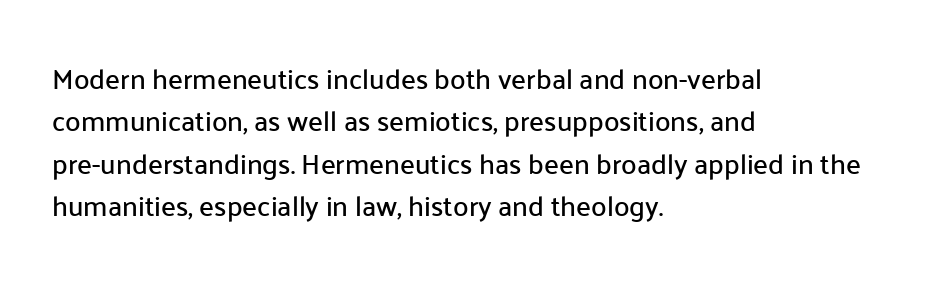
Q: Is the text italic (slanted)? A: No, it is upright.
Q: Is the typeface a serif or a sans-serif typeface? A: Sans-serif.
Q: Is the text underlined? A: No.
Q: How is the paragraph aligned? A: Left-aligned.
Q: Is the spacing between letters normal or unusually wide? A: Normal.
Q: Is the spacing between lines tight, normal or loose? A: Normal.
Q: Width (condensed, normal, or wide)? A: Normal.
Q: Stroke contrast? A: Low.
Q: x-height? A: Medium.
Q: Monospaced? A: No.
